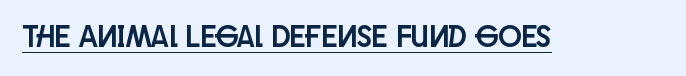
The image shows 31 px condensed sans-serif type, upright; set normal letter spacing, underlined; low stroke contrast and a large x-height.
